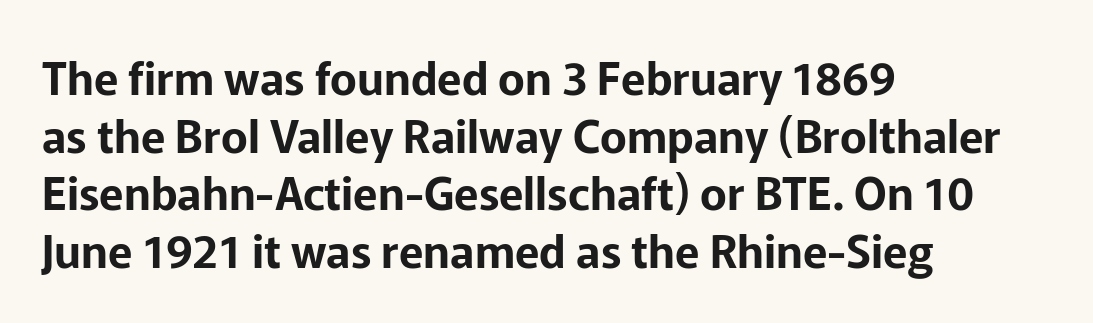
{"serif": "no", "italic": "no", "width": "normal", "stroke_contrast": "low", "x_height": "medium", "monospaced": "no", "underline": "no", "align": "left", "line_spacing": "normal", "line_spacing_ratio": 1.28, "letter_spacing": "normal", "letter_spacing_em": 0.0, "glyph_px": 45}
